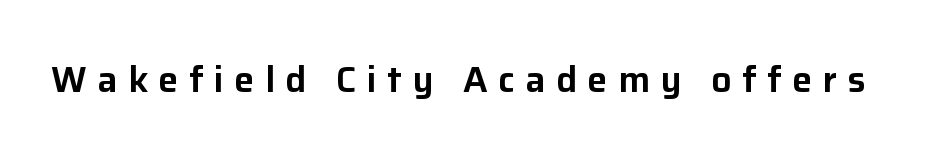
{"serif": "no", "italic": "no", "width": "normal", "stroke_contrast": "low", "x_height": "medium", "monospaced": "no", "underline": "no", "letter_spacing": "wide", "letter_spacing_em": 0.29, "glyph_px": 36}
